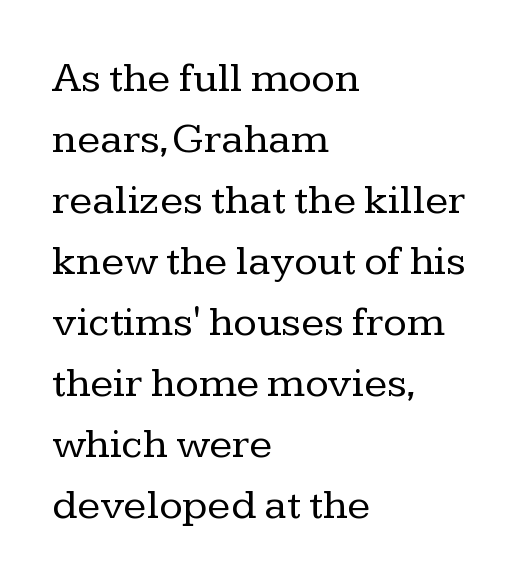
Q: Is the text bold? A: No.
Q: Is the text italic (slanted)? A: No, it is upright.
Q: Is the typeface a serif or a sans-serif typeface? A: Serif.
Q: Is the text underlined? A: No.
Q: How is the paragraph aligned? A: Left-aligned.
Q: Is the spacing between letters normal or unusually wide? A: Normal.
Q: Is the spacing between lines tight, normal or loose? A: Normal.
Q: Width (condensed, normal, or wide)? A: Normal.
Q: Stroke contrast? A: Low.
Q: x-height? A: Medium.
Q: Monospaced? A: No.
